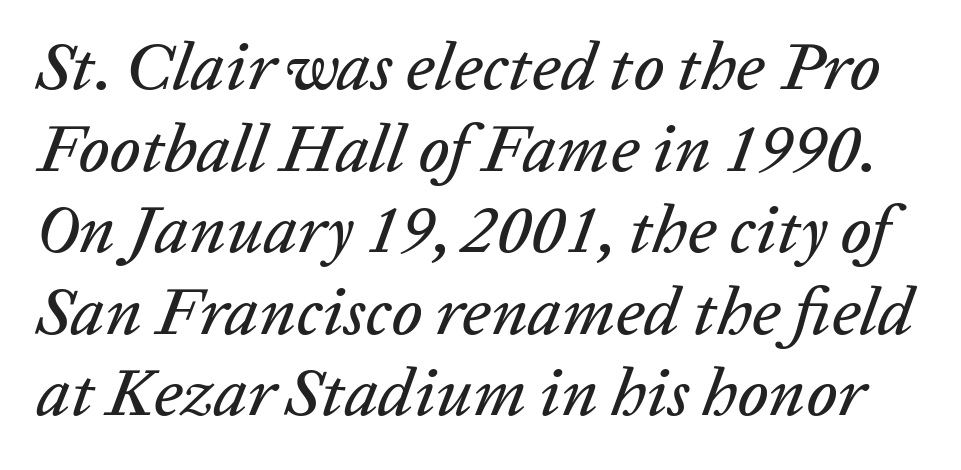
{"italic": "yes", "lean": "right", "slant_degrees": 20, "width": "normal", "stroke_contrast": "low", "x_height": "medium", "monospaced": "no", "underline": "no", "line_spacing_ratio": 1.2, "letter_spacing": "normal", "letter_spacing_em": 0.0, "glyph_px": 68}
